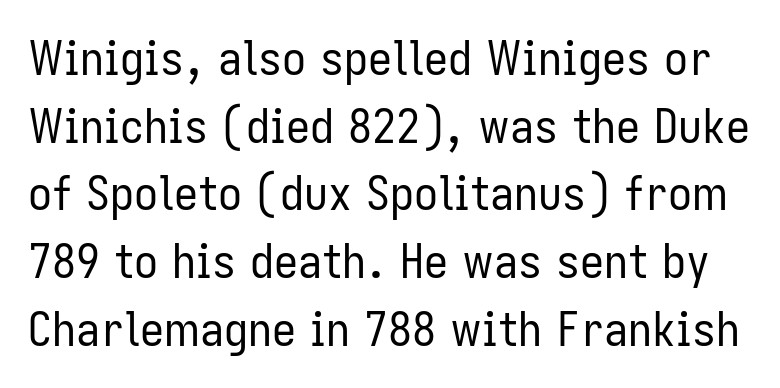
{"serif": "no", "italic": "no", "bold": "no", "weight": "regular", "width": "condensed", "stroke_contrast": "low", "x_height": "medium", "monospaced": "no", "underline": "no", "line_spacing": "normal", "line_spacing_ratio": 1.41, "letter_spacing": "normal", "letter_spacing_em": 0.0, "glyph_px": 48}
